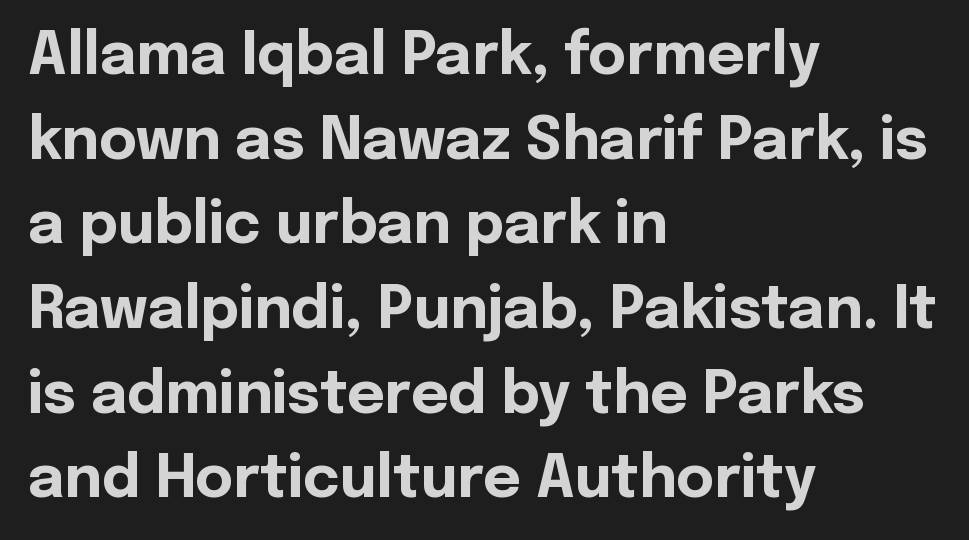
The image shows 58 px bold sans-serif type, upright; set left-aligned, normal line spacing (1.46x), normal letter spacing, not underlined; a medium x-height.
